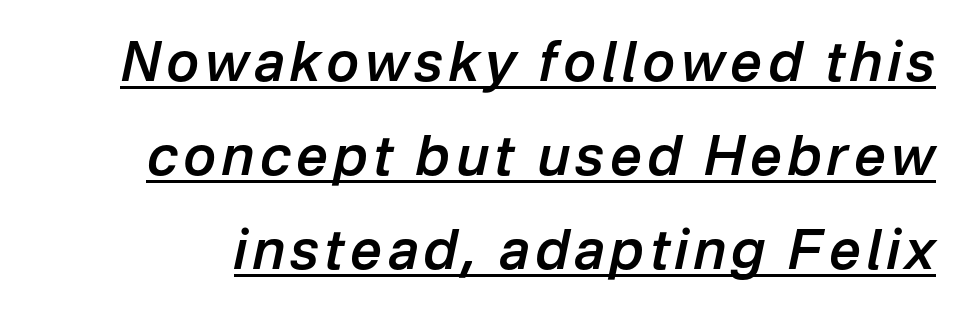
Q: Is the text bold? A: Semi-bold.
Q: Is the text italic (slanted)? A: Yes, it leans right by about 12 degrees.
Q: Is the text underlined? A: Yes.
Q: Width (condensed, normal, or wide)? A: Normal.
Q: Stroke contrast? A: Low.
Q: x-height? A: Medium.
Q: Monospaced? A: No.
